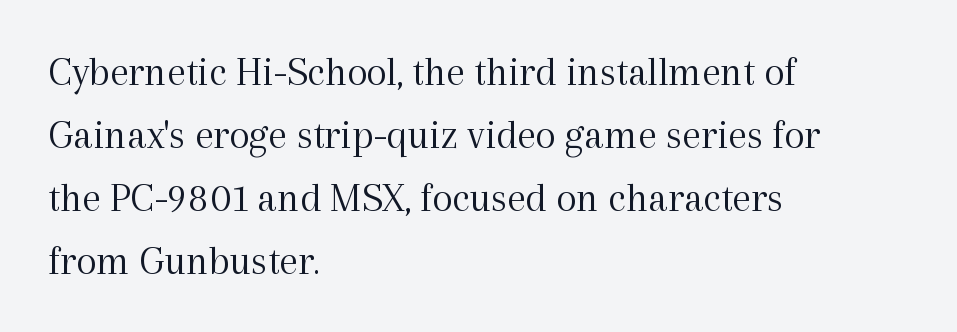
Do the characters align in a grid? No, the font is proportional. The compositor pushed each line to the left boundary. Between one letter and the next there's only the usual sliver of space. Bare-footed words on every line. The font sits on the lighter half of the weight spectrum, regular included. Style check: upright.
